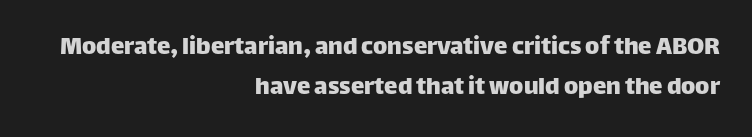
These lines keep a tight, regular rhythm from letter to letter. The strip under each line holds only bare page. You can tell it's not italic because the verticals are truly vertical. The ragged edge is on the left, which tells us the setting is flush right. A normal amount of white space separates one row of letters from the next.
